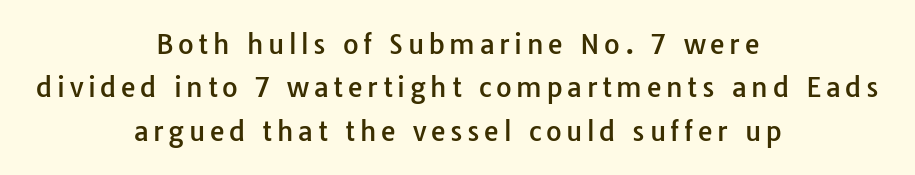
Q: Is the text italic (slanted)? A: No, it is upright.
Q: Is the text underlined? A: No.
Q: How is the paragraph aligned? A: Centered.
Q: Is the spacing between lines tight, normal or loose? A: Normal.
